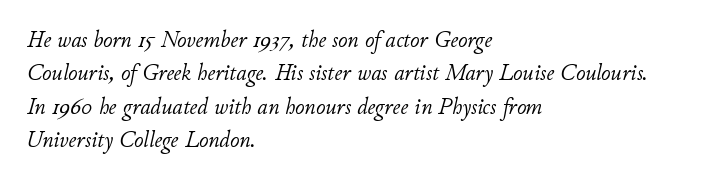
{"italic": "yes", "lean": "right", "slant_degrees": 11, "bold": "no", "underline": "no", "align": "left", "line_spacing": "normal", "line_spacing_ratio": 1.45, "letter_spacing": "normal", "letter_spacing_em": 0.0, "glyph_px": 23}
